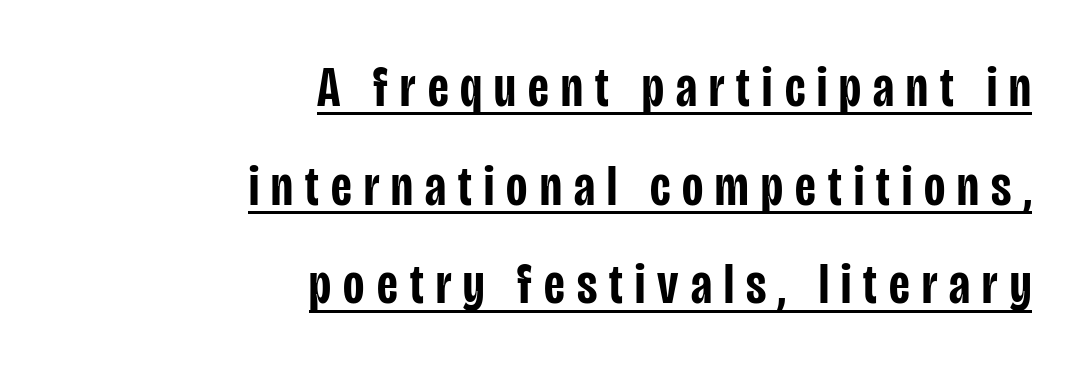
Q: Is the text bold? A: Semi-bold.
Q: Is the text italic (slanted)? A: No, it is upright.
Q: Is the typeface a serif or a sans-serif typeface? A: Sans-serif.
Q: Is the text underlined? A: Yes.
Q: How is the paragraph aligned? A: Right-aligned.
Q: Is the spacing between letters normal or unusually wide? A: Unusually wide.
Q: Is the spacing between lines tight, normal or loose? A: Normal.
Q: Width (condensed, normal, or wide)? A: Condensed.
Q: Stroke contrast? A: Low.
Q: x-height? A: Large.
Q: Monospaced? A: No.
